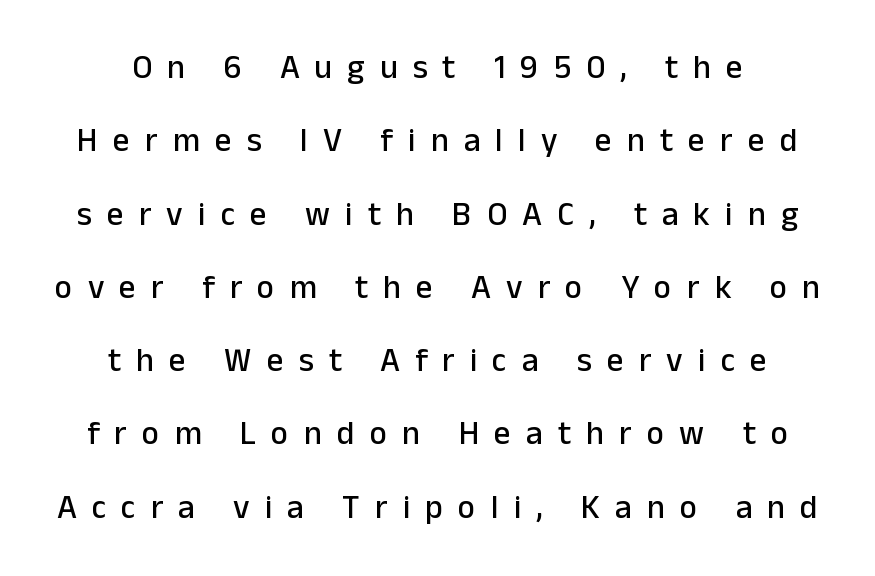
Characters remain perfectly vertical along every line. Neither beginnings nor endings align; midpoints do. The type family on display is of the sans-serif kind. If you measured baseline to baseline, you'd find a long distance. Lines of text with bare space underneath.
